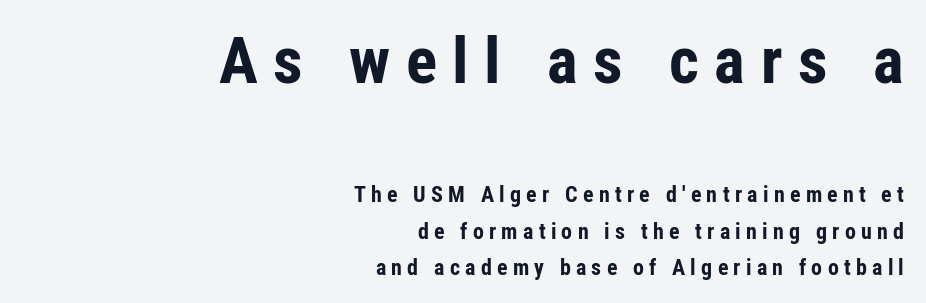
One glance says typical: line gaps are just what's usual. The passage shown has open, widely tracked lettering throughout. Reading down the block, your eye finds every line finishing at a fixed right position. The foot of each line stays bare and open.
